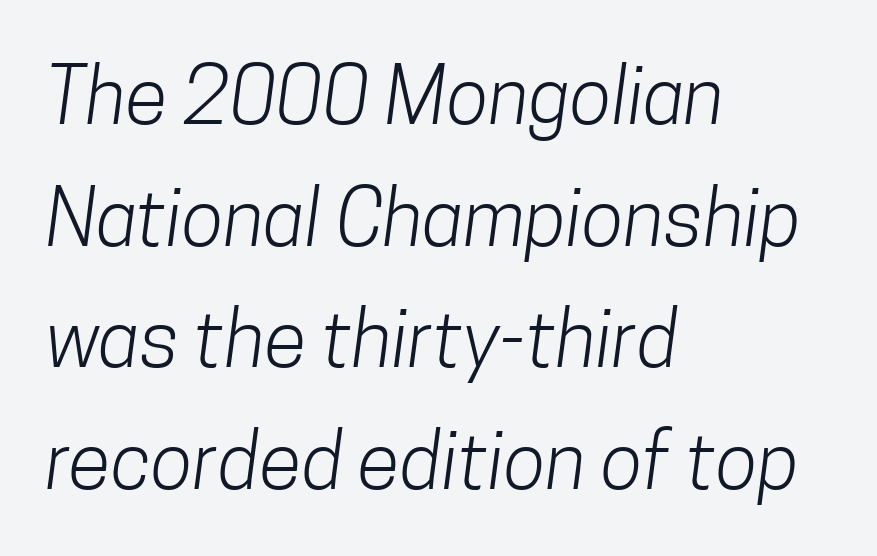
The image shows 78 px light, condensed sans-serif type; set left-aligned, normal line spacing (1.56x), normal letter spacing, not underlined; low stroke contrast and a medium x-height.
